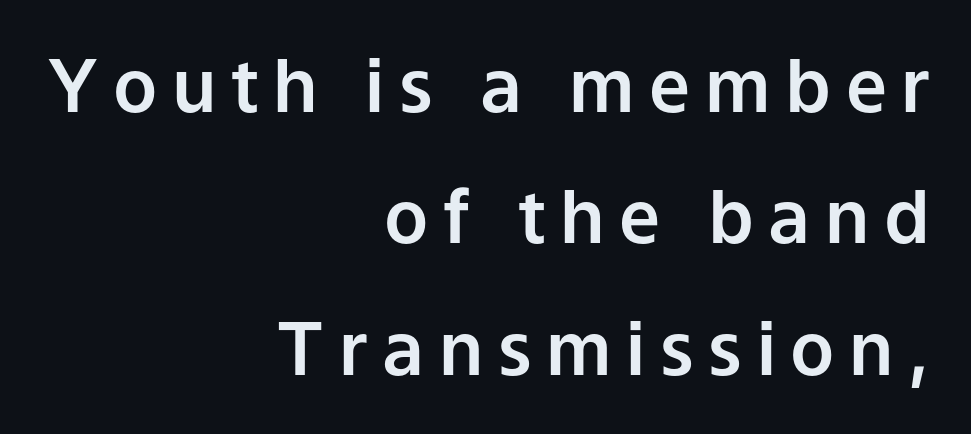
Q: Is the text italic (slanted)? A: No, it is upright.
Q: Is the typeface a serif or a sans-serif typeface? A: Sans-serif.
Q: Is the text underlined? A: No.
Q: How is the paragraph aligned? A: Right-aligned.
Q: Is the spacing between letters normal or unusually wide? A: Unusually wide.
Q: Width (condensed, normal, or wide)? A: Normal.
Q: Stroke contrast? A: Low.
Q: x-height? A: Medium.
Q: Monospaced? A: No.
